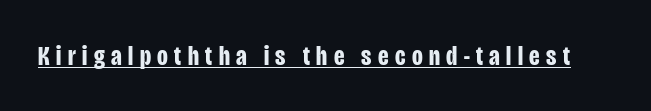
The image shows 28 px bold, condensed sans-serif type, upright; set unusually wide letter spacing (+0.23 em), underlined; low stroke contrast and a large x-height.
